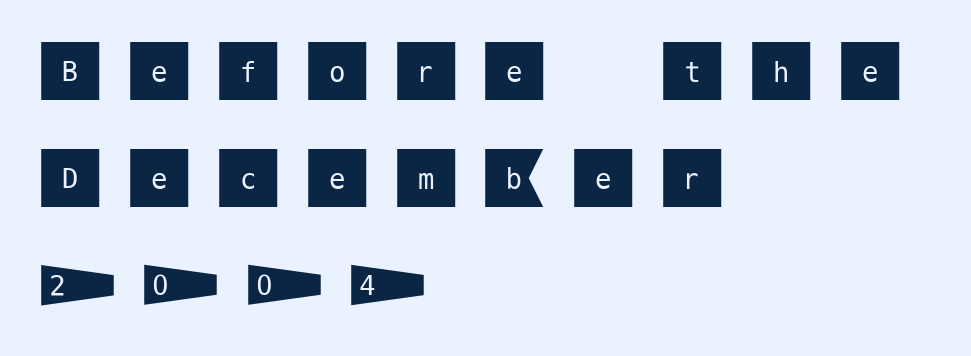
The image shows 66 px sans-serif type, upright; set left-aligned, normal line spacing (1.62x), unusually wide letter spacing (+0.37 em), not underlined; medium stroke contrast and a large x-height.
